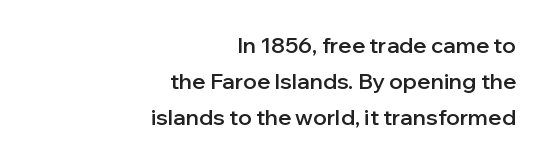
Q: Is the text bold? A: Semi-bold.
Q: Is the text italic (slanted)? A: No, it is upright.
Q: Is the text underlined? A: No.
Q: How is the paragraph aligned? A: Right-aligned.
Q: Is the spacing between letters normal or unusually wide? A: Normal.
Q: Is the spacing between lines tight, normal or loose? A: Normal.
